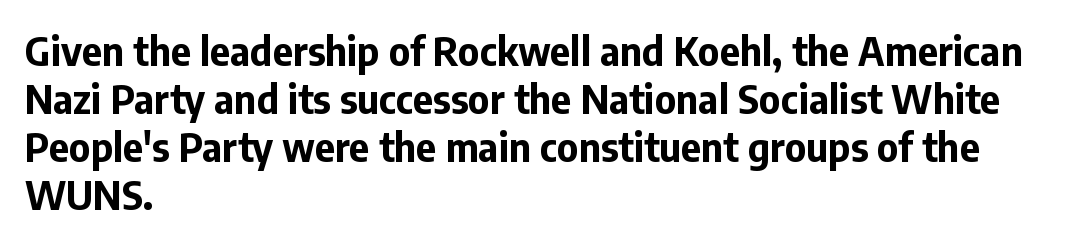
{"serif": "no", "italic": "no", "bold": "yes", "weight": "bold", "width": "normal", "stroke_contrast": "low", "x_height": "medium", "monospaced": "no", "underline": "no", "align": "left", "line_spacing_ratio": 1.23, "letter_spacing": "normal", "letter_spacing_em": 0.0, "glyph_px": 39}
